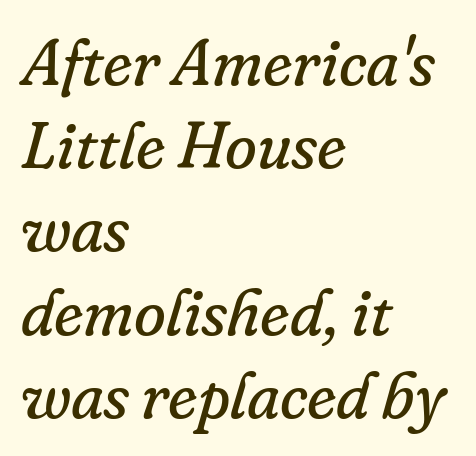
The string is rendered with underlining switched off. The lettering tilts uniformly, giving the passage an italic look. Is the block centered? No — it sits flush against the left margin. The font sits on the lighter half of the weight spectrum, regular included. The characters display serif detailing at their extremities.
